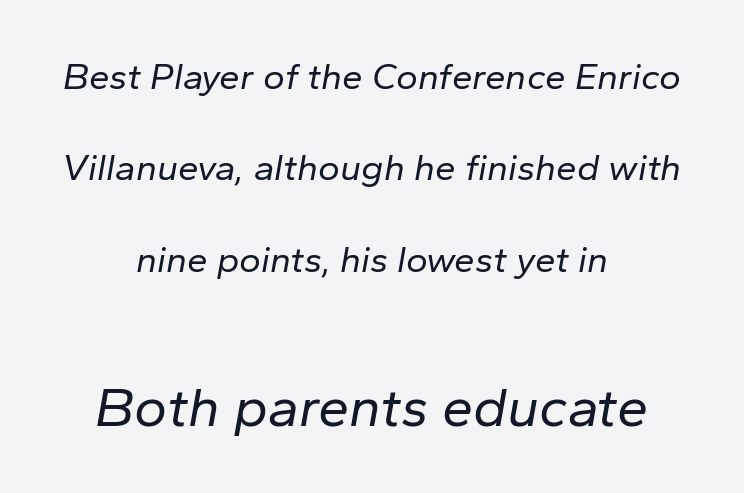
Q: Is the text bold? A: No.
Q: Is the text italic (slanted)? A: Yes, it leans right by about 10 degrees.
Q: Is the text underlined? A: No.
Q: How is the paragraph aligned? A: Centered.
Q: Is the spacing between letters normal or unusually wide? A: Normal.
Q: Is the spacing between lines tight, normal or loose? A: Loose.
Q: Which block of text is set in a larger size, the first (top) or the second (bottom)? A: The second (bottom) one.
Q: Width (condensed, normal, or wide)? A: Normal.
Q: Stroke contrast? A: Low.
Q: x-height? A: Medium.
Q: Monospaced? A: No.
